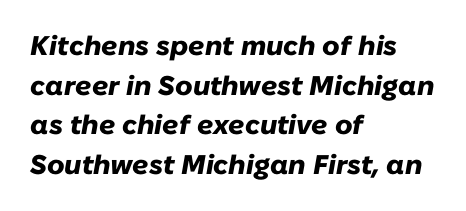
Q: Is the text bold? A: Yes.
Q: Is the text italic (slanted)? A: Yes, it leans right by about 10 degrees.
Q: Is the text underlined? A: No.
Q: How is the paragraph aligned? A: Left-aligned.
Q: Is the spacing between letters normal or unusually wide? A: Normal.
Q: Is the spacing between lines tight, normal or loose? A: Normal.
